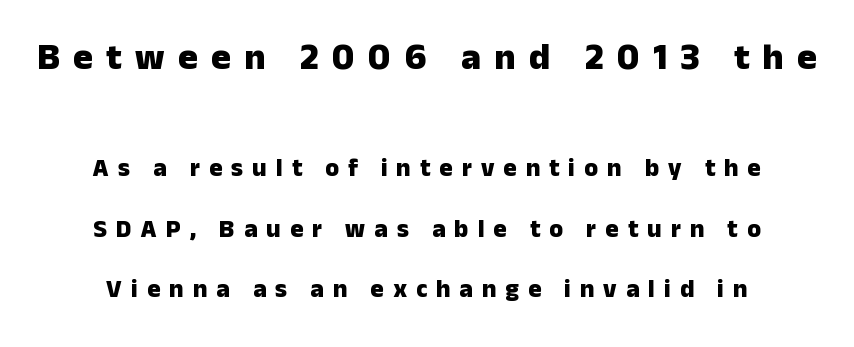
The image shows 37 px heavy sans-serif type, upright; set centered, loose line spacing (2.42x), unusually wide letter spacing (+0.36 em), not underlined; the first (top) block is 1.48x larger; low stroke contrast and a medium x-height.
